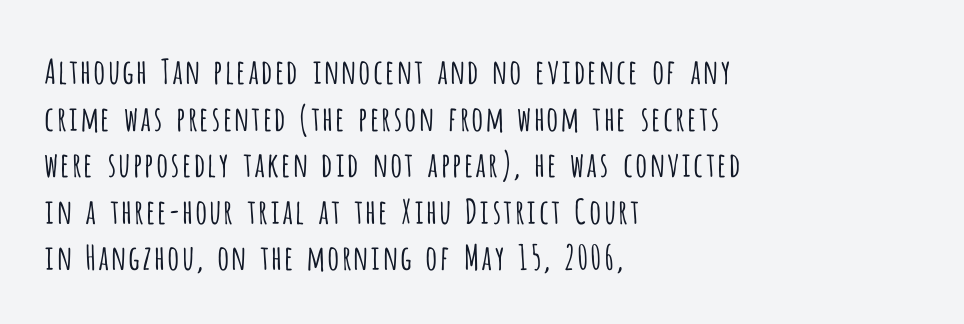
The image shows 34 px light, condensed sans-serif type, upright; set left-aligned, normal line spacing (1.37x), normal letter spacing, not underlined; low stroke contrast and a large x-height.
